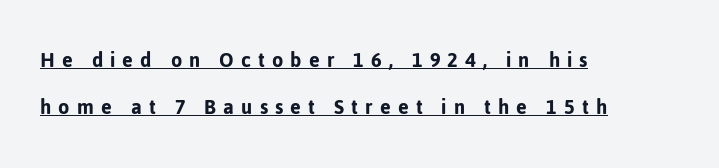
Caption: multi-line text, flush left, ragged right. Posture: upright roman. This block would shrink considerably if given ordinary leading; it's expanded now. The sample's only ornament is a line tracing under the words. These lines have a slow, spaced-out rhythm from letter to letter.
